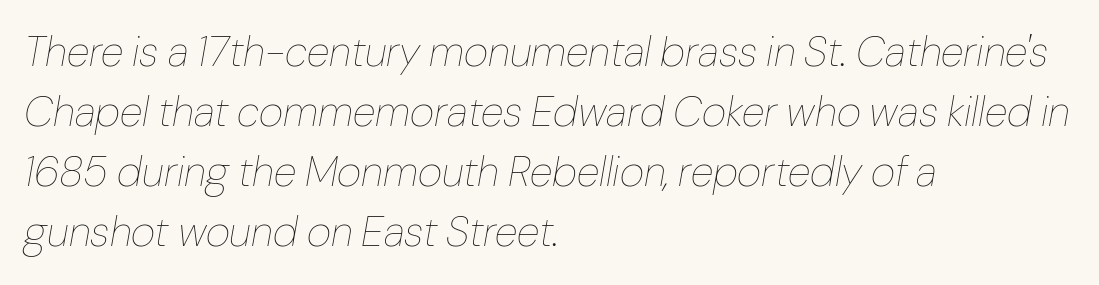
Does the leading feel generous? No, just average. Summary of weight: not heavy and not bold. Lines of text with bare space underneath. The ragged edge is on the right, which tells us the setting is flush left. Short note: letters normally spaced.
